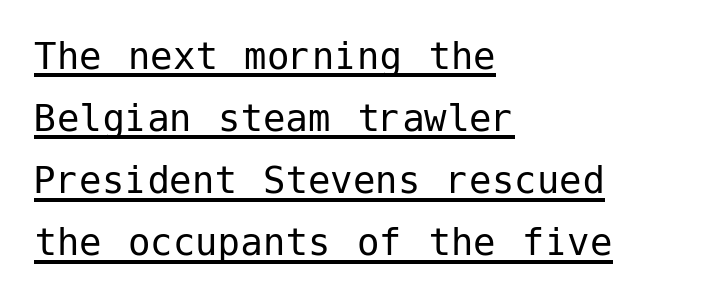
Q: Is the text bold? A: No.
Q: Is the text italic (slanted)? A: No, it is upright.
Q: Is the typeface a serif or a sans-serif typeface? A: Sans-serif.
Q: Is the text underlined? A: Yes.
Q: How is the paragraph aligned? A: Left-aligned.
Q: Is the spacing between letters normal or unusually wide? A: Normal.
Q: Is the spacing between lines tight, normal or loose? A: Normal.
Q: Width (condensed, normal, or wide)? A: Normal.
Q: Stroke contrast? A: Low.
Q: x-height? A: Medium.
